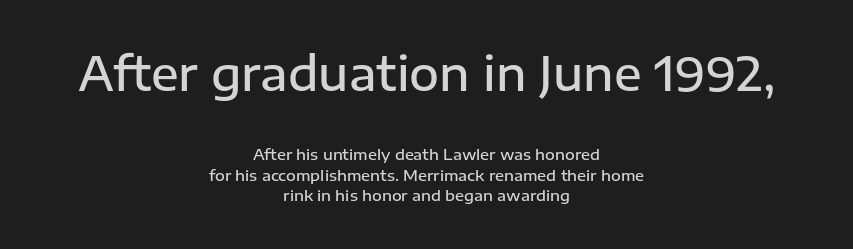
The image shows 46 px semibold sans-serif type, upright; set centered, normal line spacing (1.39x), normal letter spacing, not underlined; the first (top) block is 3.07x larger; low stroke contrast and a medium x-height.
